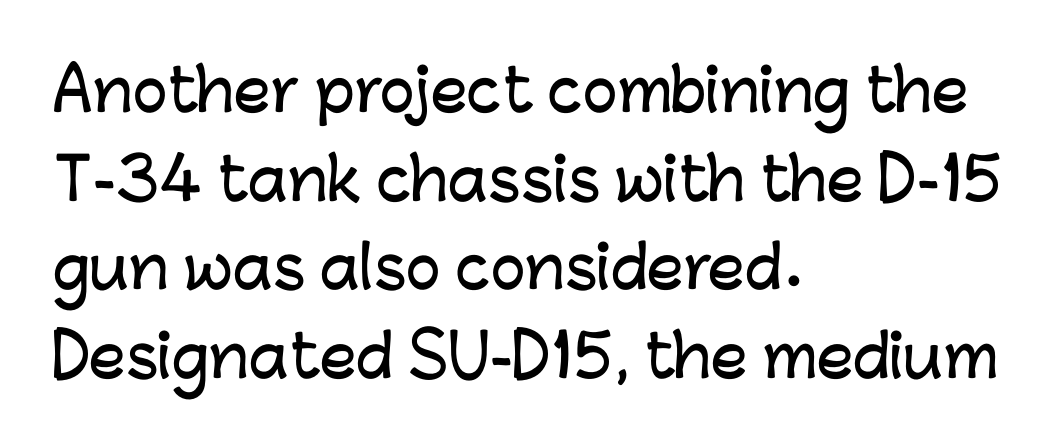
{"serif": "no", "italic": "no", "width": "normal", "stroke_contrast": "low", "x_height": "medium", "monospaced": "no", "underline": "no", "align": "left", "line_spacing": "normal", "line_spacing_ratio": 1.53, "letter_spacing": "normal", "letter_spacing_em": 0.0, "glyph_px": 58}
